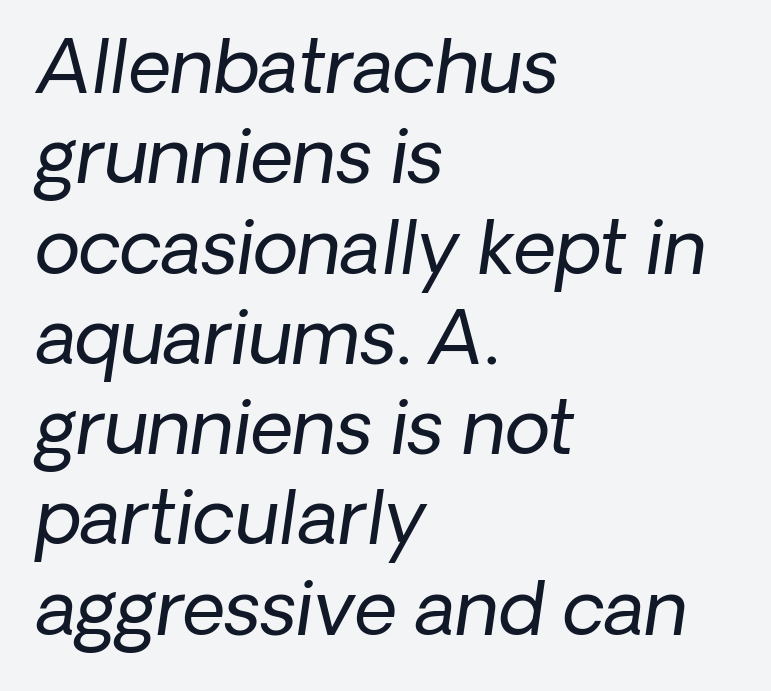
{"italic": "yes", "lean": "right", "slant_degrees": 8, "bold": "no", "weight": "regular", "width": "normal", "stroke_contrast": "low", "x_height": "medium", "monospaced": "no", "underline": "no", "align": "left", "line_spacing_ratio": 1.22, "letter_spacing": "normal", "letter_spacing_em": 0.0, "glyph_px": 74}
